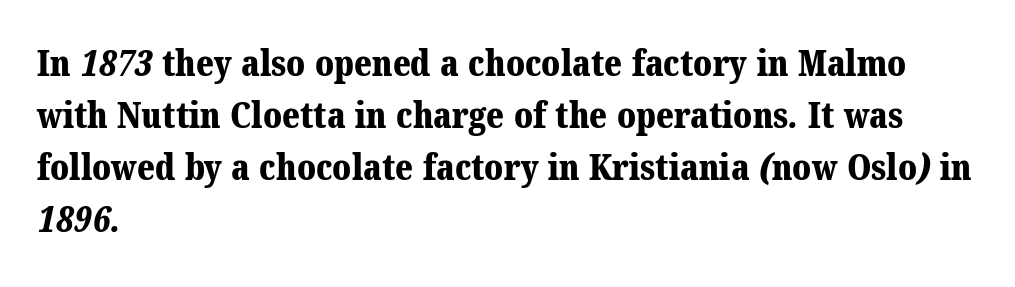
{"serif": "yes", "bold": "yes", "weight": "bold", "width": "normal", "stroke_contrast": "medium", "x_height": "medium", "monospaced": "no", "underline": "no", "align": "left", "line_spacing": "normal", "line_spacing_ratio": 1.44, "letter_spacing": "normal", "letter_spacing_em": 0.0, "glyph_px": 36}
